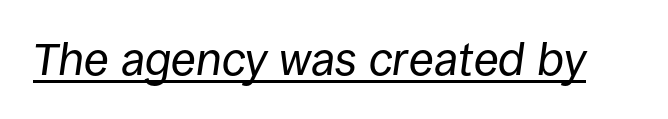
Q: Is the text bold? A: No.
Q: Is the text italic (slanted)? A: Yes, it leans right by about 8 degrees.
Q: Is the text underlined? A: Yes.
Q: Is the spacing between letters normal or unusually wide? A: Normal.
Q: Width (condensed, normal, or wide)? A: Normal.
Q: Stroke contrast? A: Low.
Q: x-height? A: Large.
Q: Monospaced? A: No.
